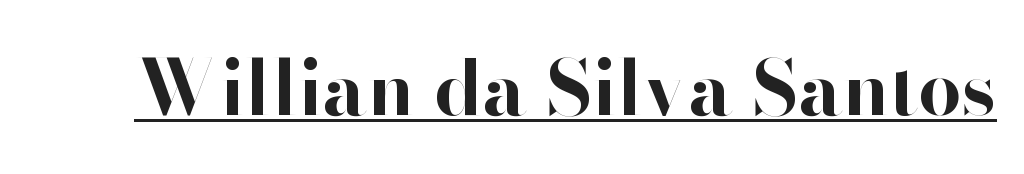
The image shows 77 px bold sans-serif type, upright; set normal letter spacing, underlined; high stroke contrast and a small x-height.
